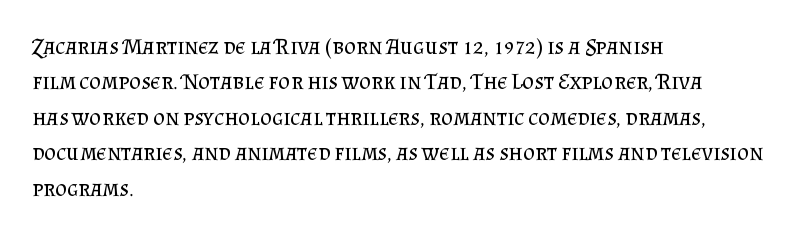
{"italic": "no", "bold": "no", "underline": "no", "align": "left", "line_spacing": "normal", "line_spacing_ratio": 1.54, "letter_spacing": "normal", "letter_spacing_em": 0.0, "glyph_px": 23}
